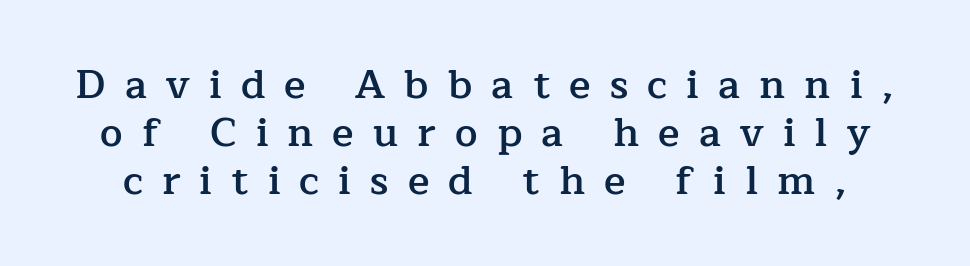
Q: Is the text bold? A: Semi-bold.
Q: Is the text italic (slanted)? A: No, it is upright.
Q: Is the typeface a serif or a sans-serif typeface? A: Serif.
Q: Is the text underlined? A: No.
Q: Is the spacing between letters normal or unusually wide? A: Unusually wide.
Q: Width (condensed, normal, or wide)? A: Normal.
Q: Stroke contrast? A: Low.
Q: x-height? A: Medium.
Q: Monospaced? A: No.
